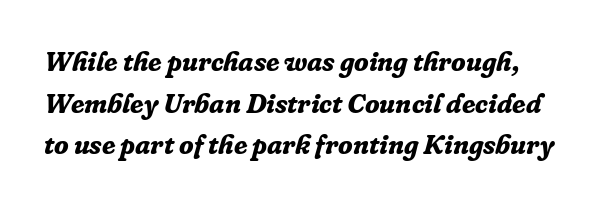
{"italic": "yes", "lean": "right", "slant_degrees": 16, "bold": "yes", "underline": "no", "line_spacing": "normal", "line_spacing_ratio": 1.54, "letter_spacing": "normal", "letter_spacing_em": 0.0, "glyph_px": 27}
